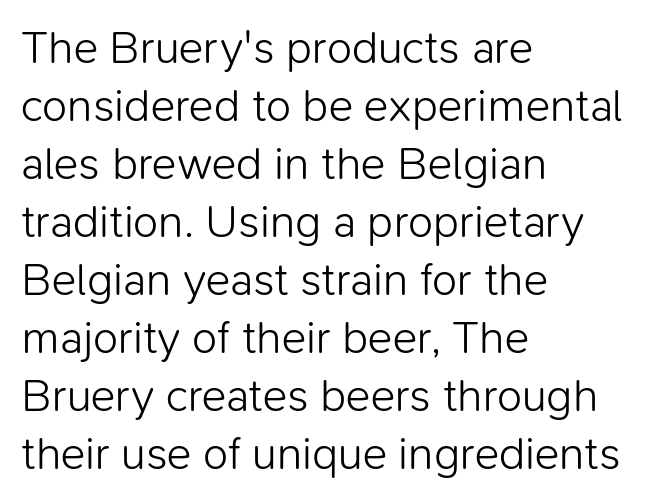
Q: Is the text bold? A: No.
Q: Is the text italic (slanted)? A: No, it is upright.
Q: Is the typeface a serif or a sans-serif typeface? A: Sans-serif.
Q: Is the text underlined? A: No.
Q: How is the paragraph aligned? A: Left-aligned.
Q: Is the spacing between letters normal or unusually wide? A: Normal.
Q: Is the spacing between lines tight, normal or loose? A: Normal.
Q: Width (condensed, normal, or wide)? A: Normal.
Q: Stroke contrast? A: Low.
Q: x-height? A: Medium.
Q: Monospaced? A: No.
